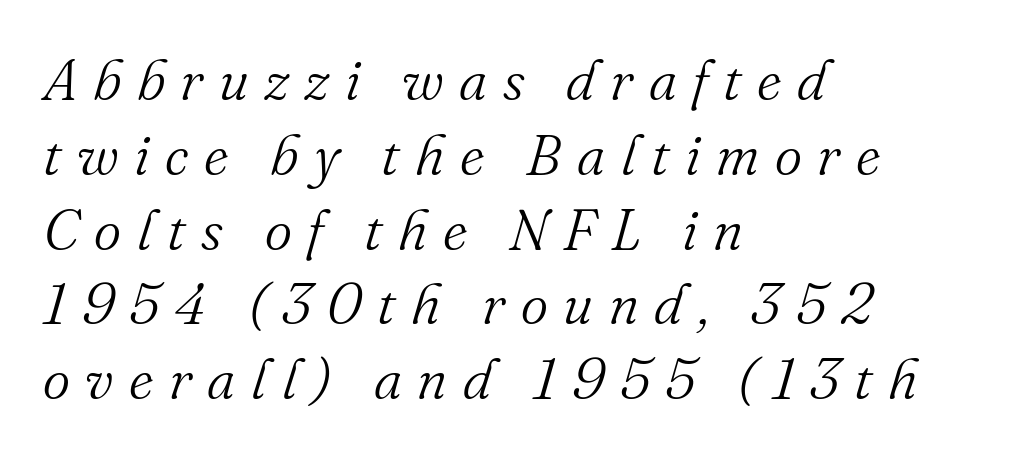
The image shows 58 px light serif type, italic (leaning right); set left-aligned, normal line spacing (1.29x), unusually wide letter spacing (+0.27 em), not underlined; medium stroke contrast and a small x-height.
